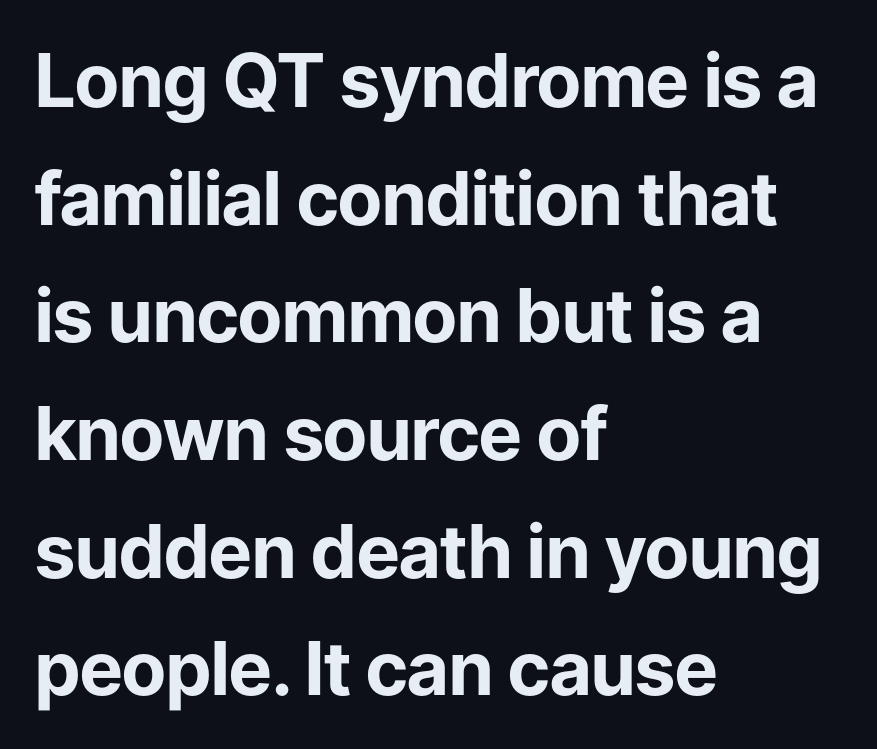
Q: Is the text bold? A: Yes.
Q: Is the text italic (slanted)? A: No, it is upright.
Q: Is the typeface a serif or a sans-serif typeface? A: Sans-serif.
Q: Is the text underlined? A: No.
Q: How is the paragraph aligned? A: Left-aligned.
Q: Is the spacing between letters normal or unusually wide? A: Normal.
Q: Is the spacing between lines tight, normal or loose? A: Normal.
Q: Width (condensed, normal, or wide)? A: Normal.
Q: Stroke contrast? A: Low.
Q: x-height? A: Medium.
Q: Monospaced? A: No.
